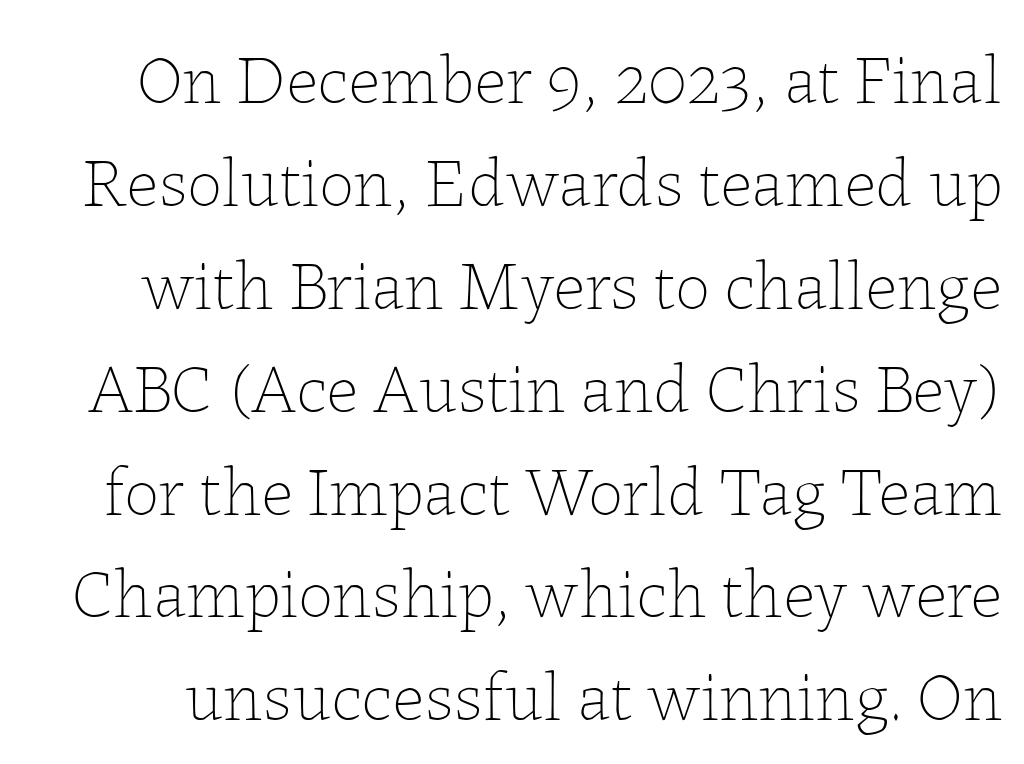
{"italic": "no", "bold": "no", "weight": "thin", "width": "normal", "stroke_contrast": "low", "x_height": "medium", "monospaced": "no", "underline": "no", "line_spacing": "normal", "line_spacing_ratio": 1.47, "letter_spacing": "normal", "letter_spacing_em": 0.0, "glyph_px": 70}
